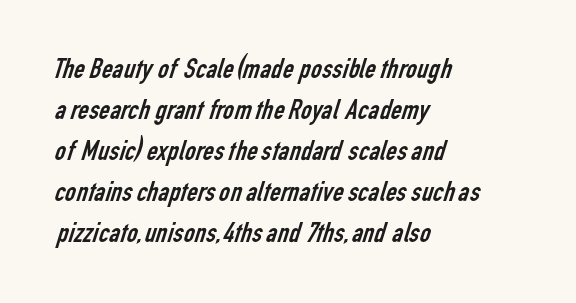
The image shows 30 px regular-weight, condensed sans-serif type; set left-aligned, normal line spacing (1.37x), normal letter spacing, not underlined; low stroke contrast and a medium x-height.
